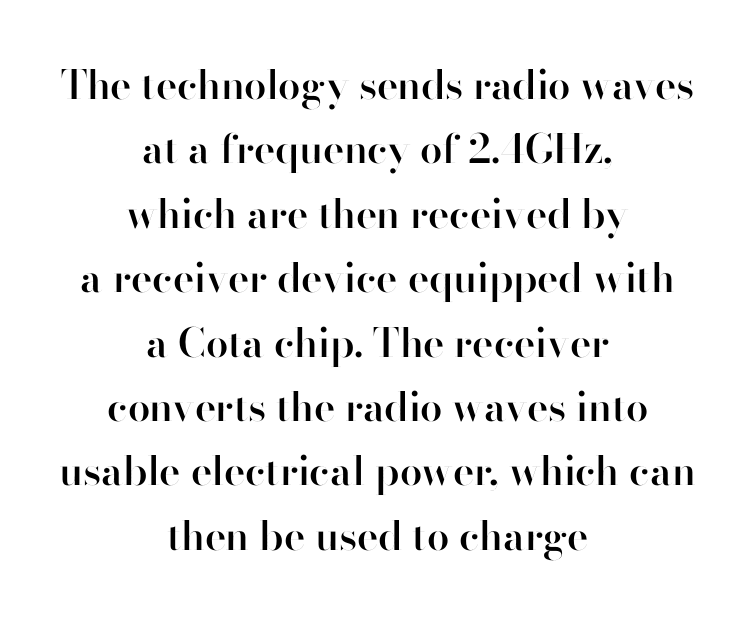
Q: Is the text bold? A: Semi-bold.
Q: Is the text italic (slanted)? A: No, it is upright.
Q: Is the typeface a serif or a sans-serif typeface? A: Sans-serif.
Q: Is the text underlined? A: No.
Q: How is the paragraph aligned? A: Centered.
Q: Is the spacing between letters normal or unusually wide? A: Normal.
Q: Is the spacing between lines tight, normal or loose? A: Normal.
Q: Width (condensed, normal, or wide)? A: Normal.
Q: Stroke contrast? A: High.
Q: x-height? A: Small.
Q: Monospaced? A: No.
